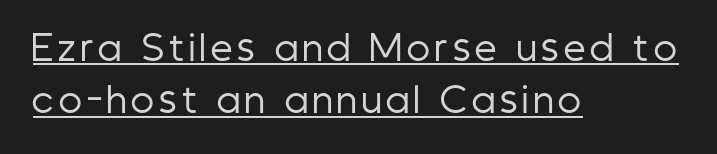
A rule runs beneath these lines of type. The type family on display is of the sans-serif kind. Is the type heavy? It reads as light-to-regular instead. Each letter keeps its own natural width here, so spacing adapts to shape.
